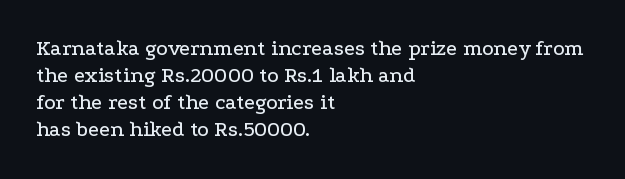
The image shows 22 px text type, upright; set left-aligned, line spacing 1.23x, normal letter spacing, not underlined.
